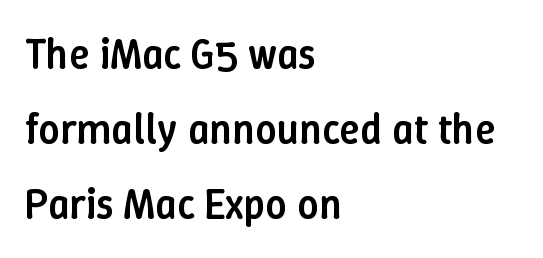
Q: Is the text bold? A: Semi-bold.
Q: Is the text italic (slanted)? A: No, it is upright.
Q: Is the text underlined? A: No.
Q: How is the paragraph aligned? A: Left-aligned.
Q: Is the spacing between letters normal or unusually wide? A: Normal.
Q: Width (condensed, normal, or wide)? A: Normal.
Q: Stroke contrast? A: Low.
Q: x-height? A: Medium.
Q: Monospaced? A: No.
